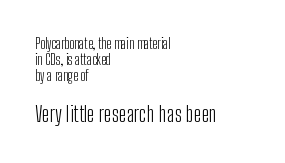
The image shows 22 px text type, upright; set left-aligned, tight line spacing (1.14x), normal letter spacing, not underlined; the second (bottom) block is 1.57x larger.
